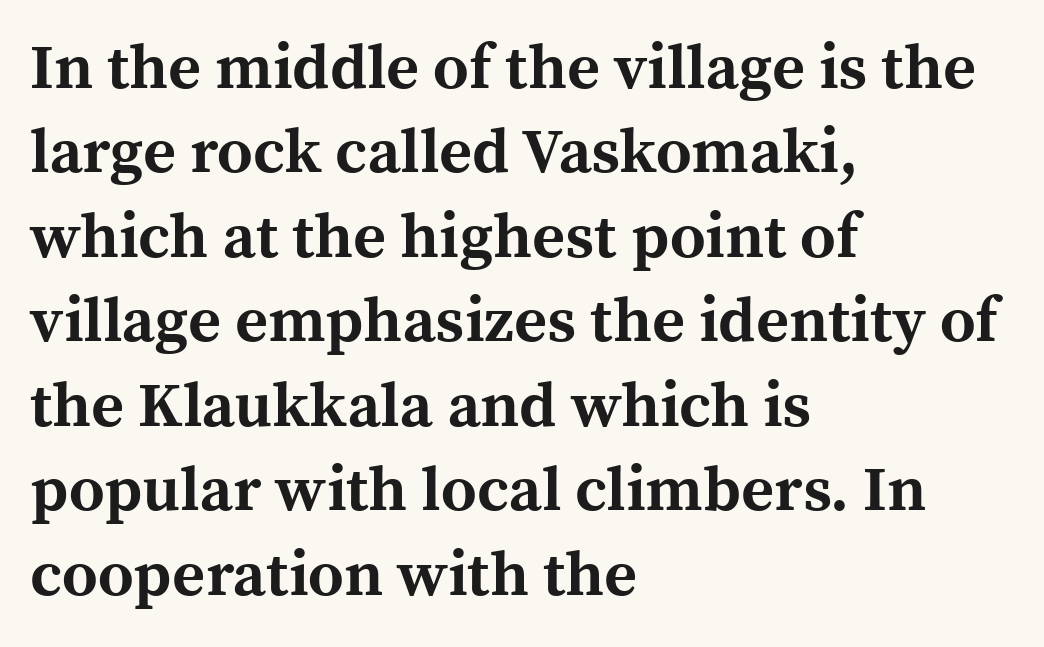
The image shows 63 px bold serif type, upright; set left-aligned, normal line spacing (1.34x), normal letter spacing, not underlined; a medium x-height.
